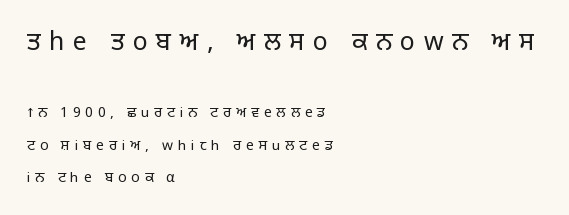
Q: Is the text bold? A: No.
Q: Is the text italic (slanted)? A: No, it is upright.
Q: Is the text underlined? A: No.
Q: How is the paragraph aligned? A: Left-aligned.
Q: Is the spacing between letters normal or unusually wide? A: Unusually wide.
Q: Is the spacing between lines tight, normal or loose? A: Loose.
Q: Which block of text is set in a larger size, the first (top) or the second (bottom)? A: The first (top) one.
